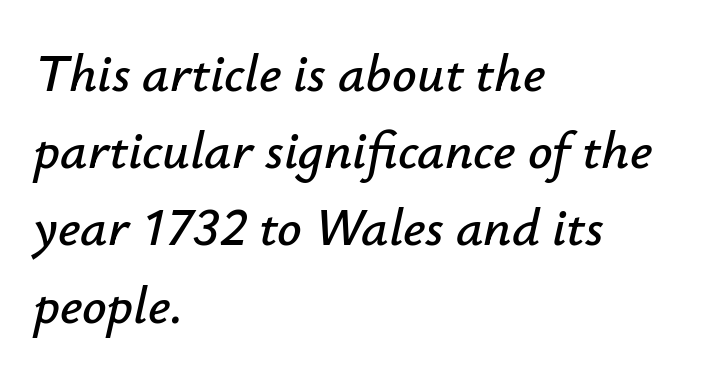
The image shows 54 px text type, italic (leaning right); set left-aligned, normal line spacing (1.43x), normal letter spacing, not underlined; low stroke contrast and a small x-height.
